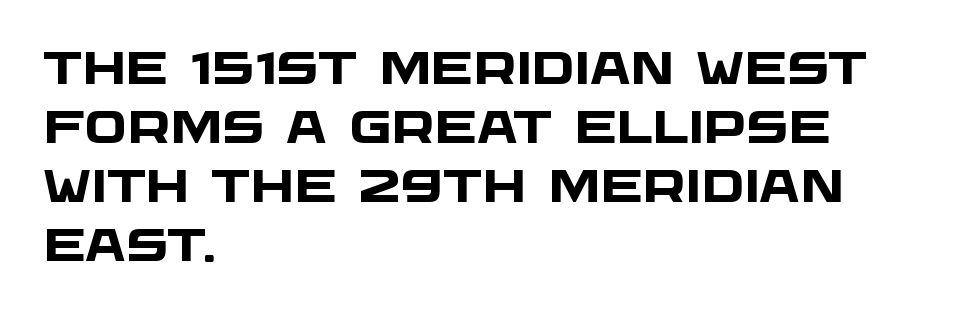
Q: Is the text bold? A: Yes.
Q: Is the typeface a serif or a sans-serif typeface? A: Sans-serif.
Q: Is the text underlined? A: No.
Q: How is the paragraph aligned? A: Left-aligned.
Q: Is the spacing between letters normal or unusually wide? A: Normal.
Q: Is the spacing between lines tight, normal or loose? A: Normal.
Q: Width (condensed, normal, or wide)? A: Wide.
Q: Stroke contrast? A: Low.
Q: x-height? A: Large.
Q: Monospaced? A: No.
